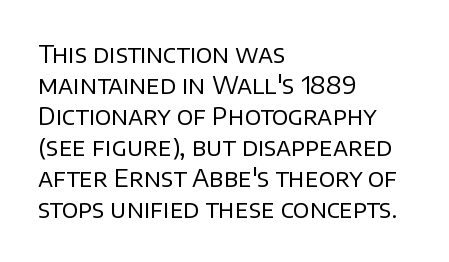
{"italic": "no", "bold": "no", "underline": "no", "align": "left", "line_spacing": "normal", "line_spacing_ratio": 1.29, "letter_spacing": "normal", "letter_spacing_em": 0.0, "glyph_px": 24}
